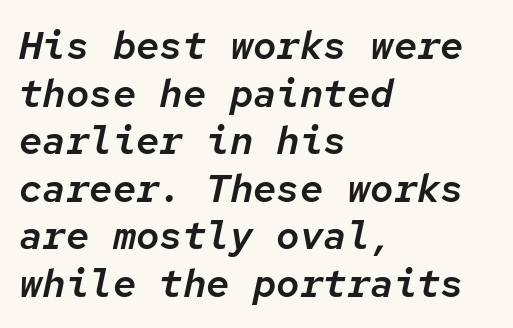
Q: Is the text italic (slanted)? A: Yes, it leans right by about 12 degrees.
Q: Is the text underlined? A: No.
Q: How is the paragraph aligned? A: Left-aligned.
Q: Is the spacing between letters normal or unusually wide? A: Normal.
Q: Width (condensed, normal, or wide)? A: Normal.
Q: Stroke contrast? A: Low.
Q: x-height? A: Medium.
Q: Monospaced? A: Yes.
